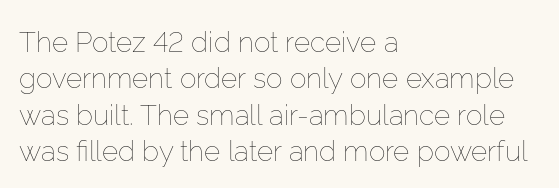
The image shows 28 px thin type, upright; set left-aligned, normal line spacing (1.3x), normal letter spacing, not underlined; low stroke contrast and a medium x-height.
